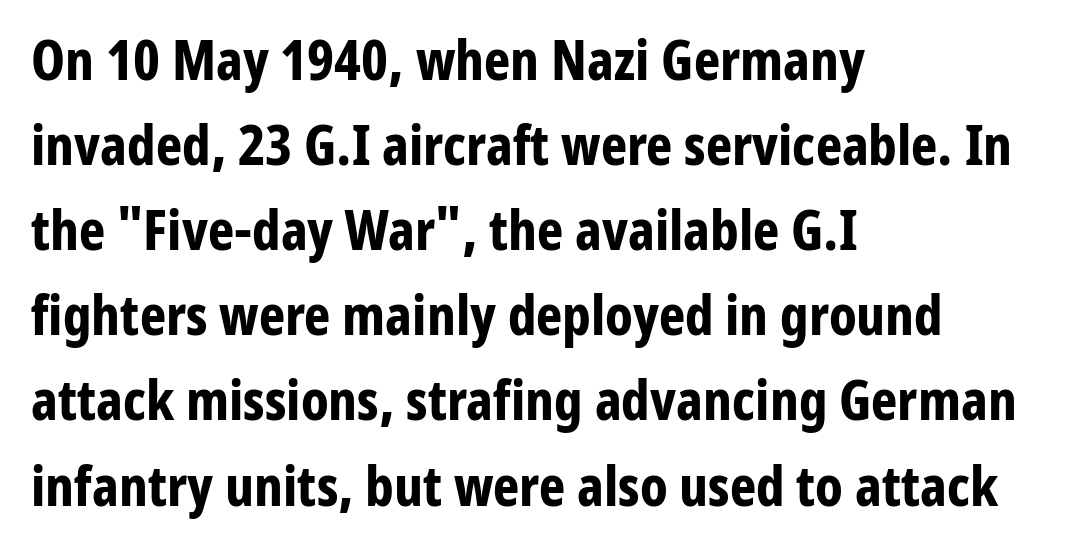
The image shows 56 px bold, condensed sans-serif type, upright; set left-aligned, normal line spacing (1.52x), normal letter spacing, not underlined; low stroke contrast and a medium x-height.
